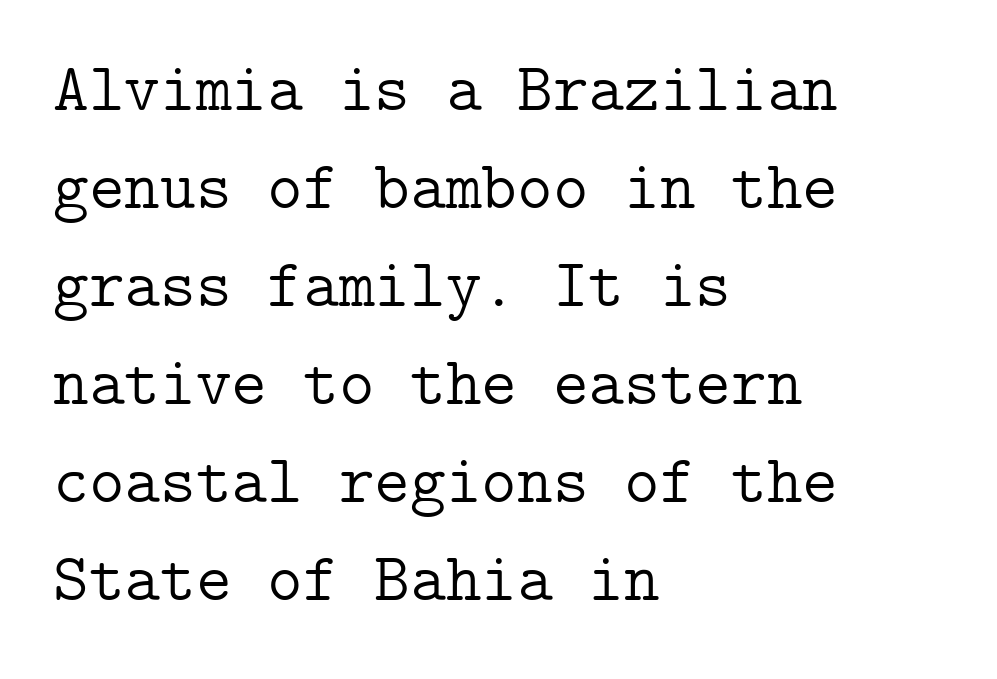
Q: Is the text bold? A: No.
Q: Is the text italic (slanted)? A: No, it is upright.
Q: Is the typeface a serif or a sans-serif typeface? A: Serif.
Q: Is the text underlined? A: No.
Q: How is the paragraph aligned? A: Left-aligned.
Q: Is the spacing between letters normal or unusually wide? A: Normal.
Q: Is the spacing between lines tight, normal or loose? A: Normal.
Q: Width (condensed, normal, or wide)? A: Normal.
Q: Stroke contrast? A: Low.
Q: x-height? A: Medium.
